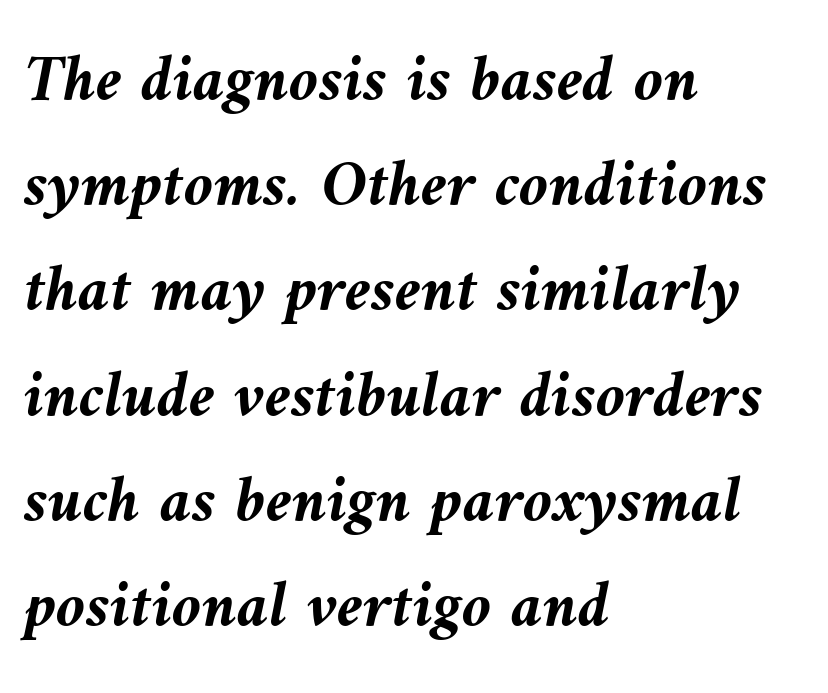
The image shows 67 px semibold type, italic (leaning left); set left-aligned, normal line spacing (1.57x), normal letter spacing, not underlined; medium stroke contrast and a medium x-height.
